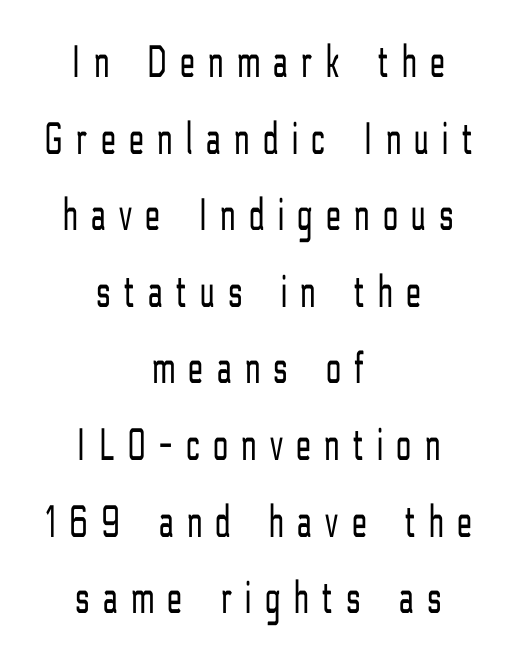
Heft: none added — not bold. The passage shown has open, widely tracked lettering throughout. This sample uses an upright cut, with every glyph sitting square on the baseline. This block has exactly the height ordinary leading produces. Underlining? Definitely not there. Looks like regular typesetting: each glyph gets only the width it needs.
